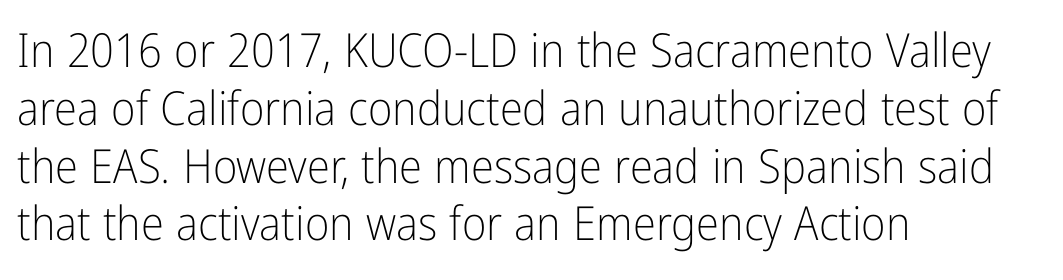
{"serif": "no", "italic": "no", "bold": "no", "weight": "light", "width": "condensed", "stroke_contrast": "low", "x_height": "medium", "monospaced": "no", "underline": "no", "align": "left", "line_spacing_ratio": 1.23, "letter_spacing": "normal", "letter_spacing_em": 0.0, "glyph_px": 47}
